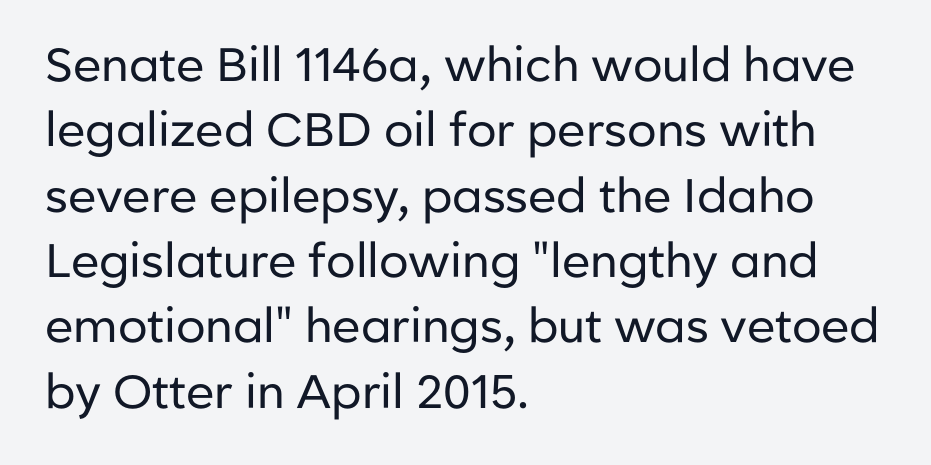
{"serif": "no", "italic": "no", "bold": "no", "weight": "regular", "width": "normal", "stroke_contrast": "low", "x_height": "medium", "monospaced": "no", "underline": "no", "align": "left", "line_spacing": "normal", "line_spacing_ratio": 1.39, "letter_spacing": "normal", "letter_spacing_em": 0.0, "glyph_px": 47}
